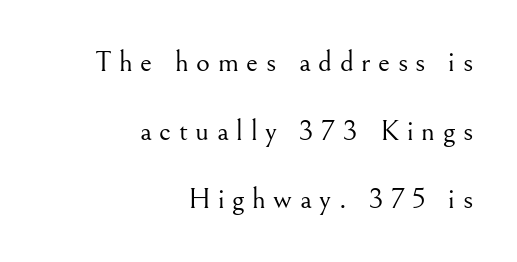
Horizontal bands of white between lines are thick stripes. Typographically, this falls in the serif category. Note the varied advance widths — an 'i' is clearly narrower than an 'm'. Quick note: not italic, upright.
